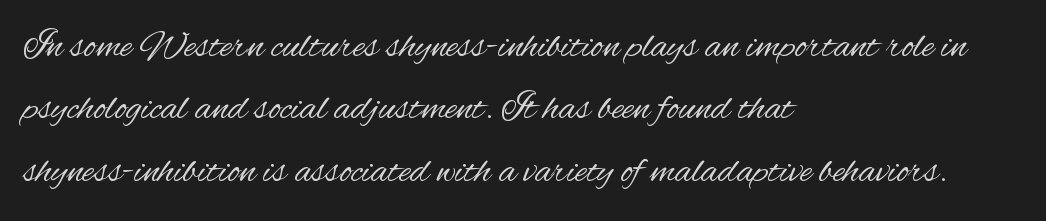
Q: Is the text bold? A: No.
Q: Is the text italic (slanted)? A: Yes.
Q: Is the typeface a serif or a sans-serif typeface? A: Sans-serif.
Q: Is the text underlined? A: No.
Q: How is the paragraph aligned? A: Left-aligned.
Q: Is the spacing between letters normal or unusually wide? A: Normal.
Q: Is the spacing between lines tight, normal or loose? A: Normal.
Q: Width (condensed, normal, or wide)? A: Condensed.
Q: Stroke contrast? A: Medium.
Q: x-height? A: Small.
Q: Monospaced? A: No.
